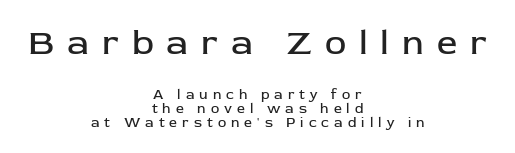
Each line is balanced around a shared central axis. Caption: upper text group enlarged, lower text group reduced. Inter-character spacing is expanded well beyond the font's built-in metrics. Is the type heavy? It reads as light-to-regular instead. The specimen reads as upright at a glance. The passage shown is typed in a proportional face where columns would drift.
